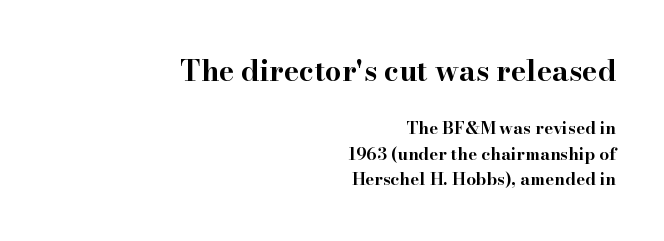
Q: Is the text bold? A: Yes.
Q: Is the text italic (slanted)? A: No, it is upright.
Q: Is the typeface a serif or a sans-serif typeface? A: Serif.
Q: Is the text underlined? A: No.
Q: How is the paragraph aligned? A: Right-aligned.
Q: Is the spacing between letters normal or unusually wide? A: Normal.
Q: Is the spacing between lines tight, normal or loose? A: Normal.
Q: Which block of text is set in a larger size, the first (top) or the second (bottom)? A: The first (top) one.
Q: Width (condensed, normal, or wide)? A: Wide.
Q: Stroke contrast? A: High.
Q: x-height? A: Small.
Q: Monospaced? A: No.
